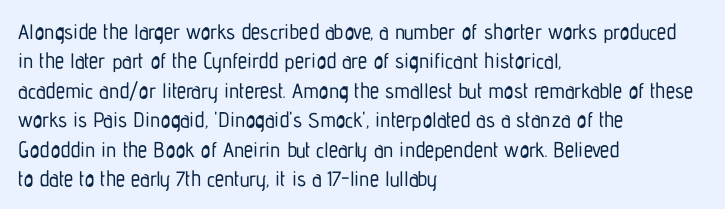
If you drew a ruler down the left edge, every line would touch it. The foot of each line stays bare and open. What's the leading like? Ordinary, nothing unusual. The axis of the letterforms is exactly vertical. Observe the ordinary spacing: letters are neighbours, not strangers.
